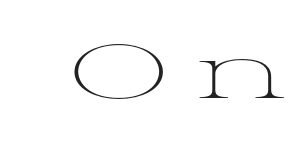
{"serif": "yes", "italic": "no", "bold": "no", "weight": "light", "width": "wide", "stroke_contrast": "medium", "x_height": "medium", "monospaced": "no", "underline": "no", "letter_spacing": "wide", "letter_spacing_em": 0.39, "glyph_px": 75}
